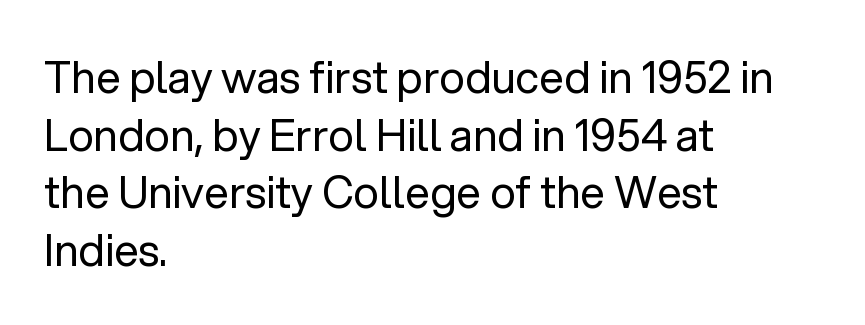
{"serif": "no", "italic": "no", "bold": "no", "weight": "regular", "width": "normal", "stroke_contrast": "low", "x_height": "medium", "monospaced": "no", "underline": "no", "align": "left", "line_spacing": "normal", "line_spacing_ratio": 1.31, "letter_spacing": "normal", "letter_spacing_em": 0.0, "glyph_px": 44}
